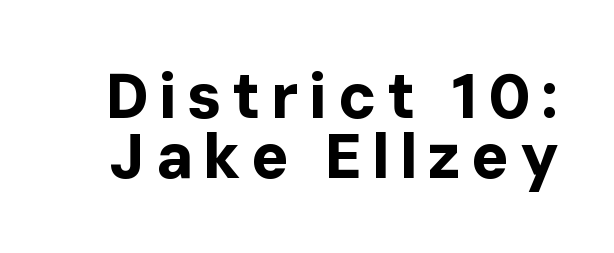
Q: Is the text bold? A: Yes.
Q: Is the text italic (slanted)? A: No, it is upright.
Q: Is the typeface a serif or a sans-serif typeface? A: Sans-serif.
Q: Is the text underlined? A: No.
Q: Is the spacing between lines tight, normal or loose? A: Tight.
Q: Width (condensed, normal, or wide)? A: Normal.
Q: Stroke contrast? A: Low.
Q: x-height? A: Medium.
Q: Monospaced? A: No.
